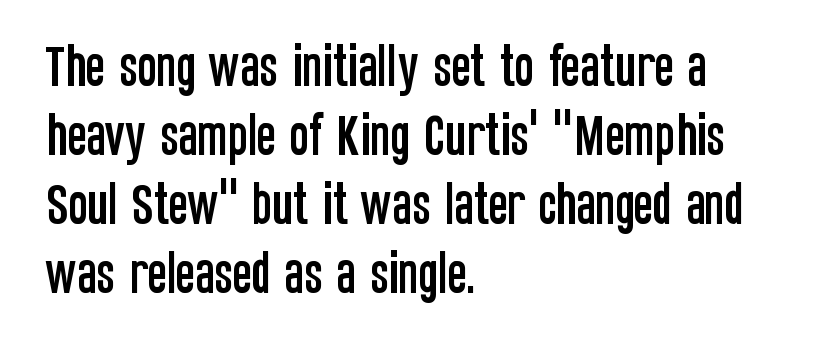
This rendering leaves character spacing at its baseline value. The rendering uses natural spacing where letterforms have individual widths. Designer's note — italics off, roman on. The glyphs are unaccompanied by any horizontal stroke below them.
